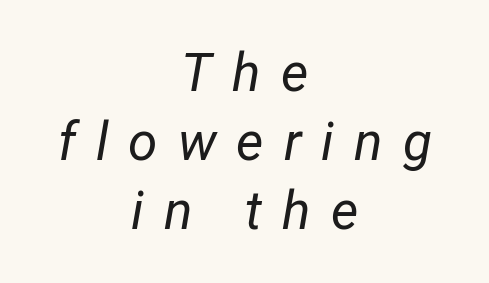
The image shows 53 px regular-weight, condensed type, italic (leaning right); set centered, normal line spacing (1.3x), unusually wide letter spacing (+0.38 em), not underlined; low stroke contrast and a medium x-height.
